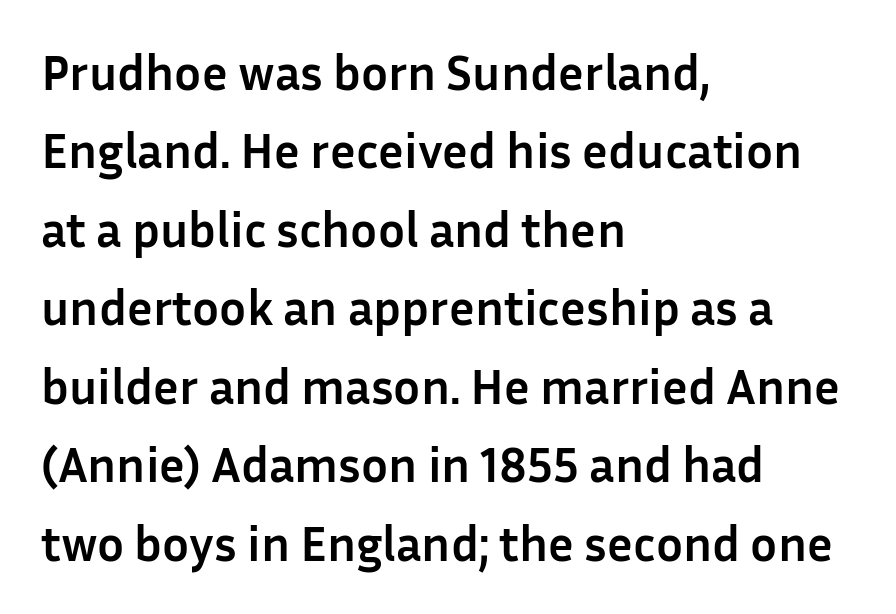
The image shows 50 px semibold sans-serif type, upright; set left-aligned, normal line spacing (1.57x), normal letter spacing, not underlined; low stroke contrast and a medium x-height.
